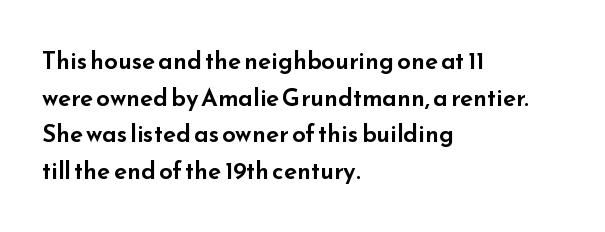
Unlike italic type, these characters show no tilt at all. Glyph-to-glyph distance matches everyday printed text. The line-height multiplier appears to be the usual default. The rag falls on the right side of this text block.
